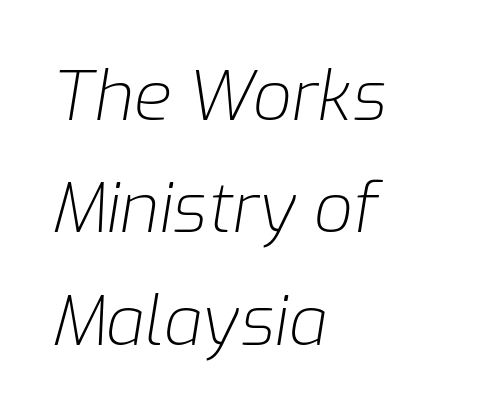
{"italic": "yes", "lean": "right", "slant_degrees": 9, "bold": "no", "weight": "light", "width": "normal", "stroke_contrast": "low", "x_height": "medium", "monospaced": "no", "underline": "no", "align": "left", "line_spacing": "normal", "line_spacing_ratio": 1.63, "letter_spacing": "normal", "letter_spacing_em": 0.0, "glyph_px": 69}
